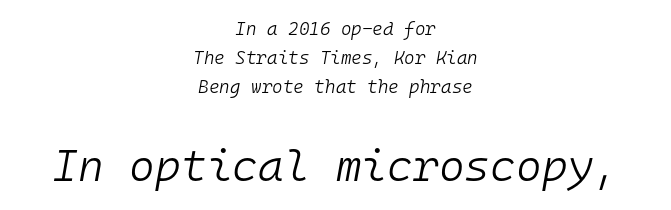
The image shows 44 px light type, italic (leaning right), monospaced; set centered, normal line spacing (1.6x), normal letter spacing, not underlined; the second (bottom) block is 2.44x larger; low stroke contrast and a medium x-height.
